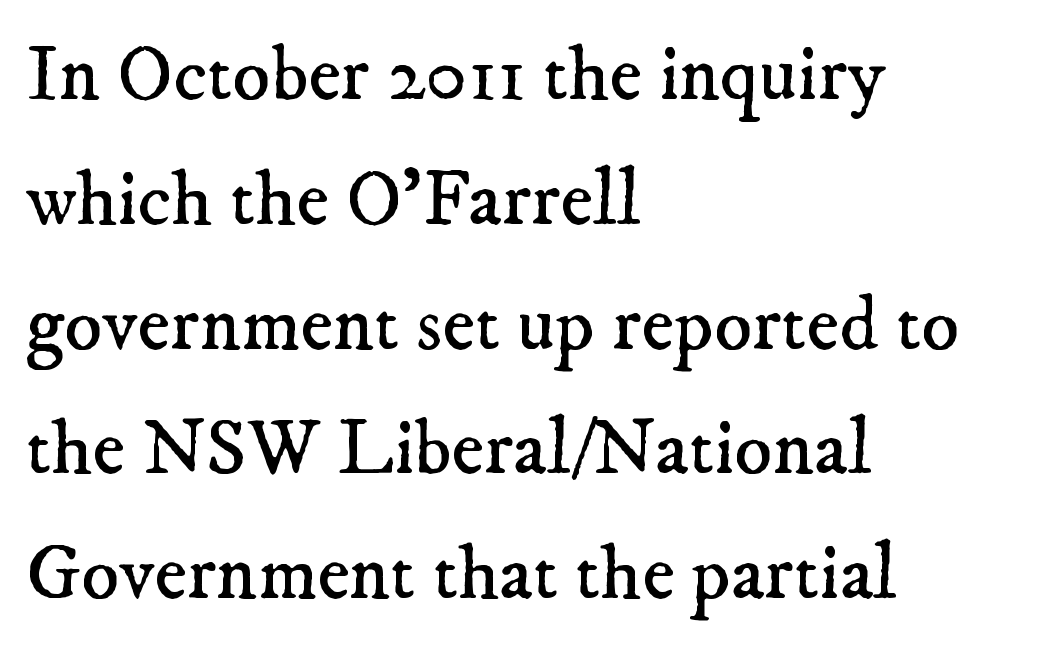
Proportional: the letters do not fall into vertical columns. Anything drawn beneath the words? Only blank space. The passage is arranged the way most books set body copy — flush left. No heavy texture on the line: the type isn't bold. How would I describe the line gaps? Plain and ordinary. The letters sit at their default tracking, neither squeezed nor spread.
